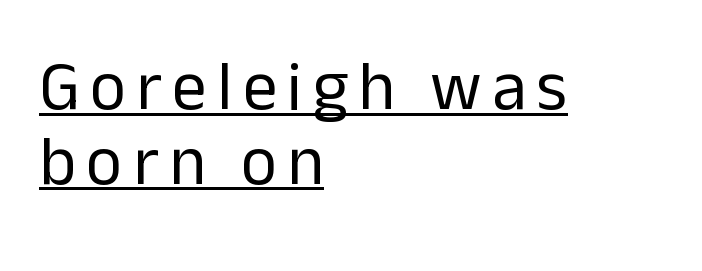
{"serif": "no", "italic": "no", "bold": "no", "weight": "regular", "width": "normal", "stroke_contrast": "low", "x_height": "medium", "monospaced": "no", "underline": "yes", "align": "left", "line_spacing": "tight", "line_spacing_ratio": 1.08, "glyph_px": 69}
